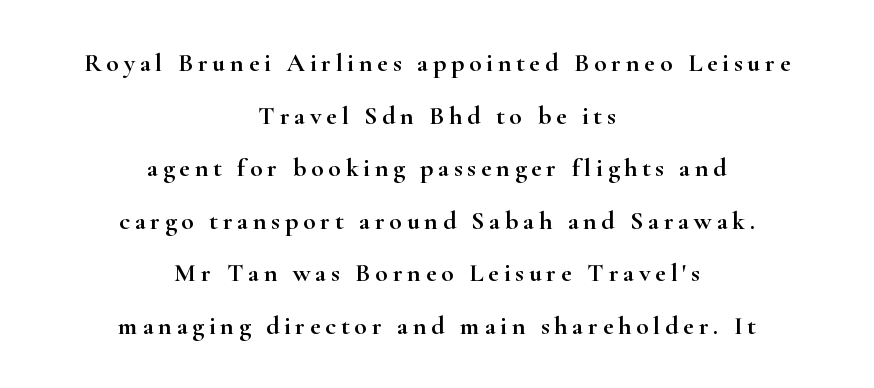
Q: Is the text italic (slanted)? A: No, it is upright.
Q: Is the text underlined? A: No.
Q: How is the paragraph aligned? A: Centered.
Q: Is the spacing between lines tight, normal or loose? A: Loose.
